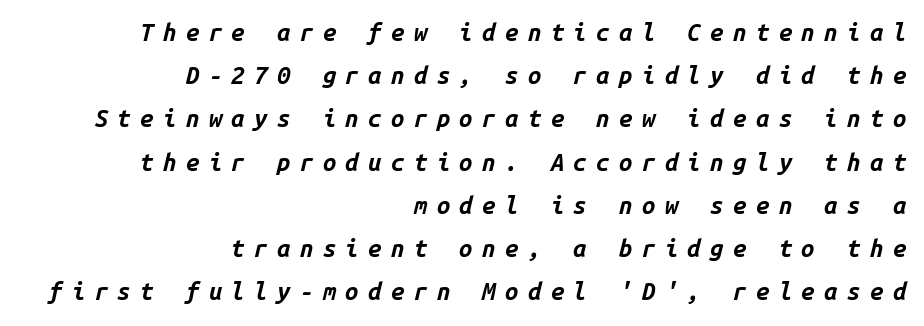
As a designer I'd log this as weight 700, bold. This rendering features lettering with no underline. Horizontally, the lines are justified to the trailing edge only. Does extra space separate the letters? Yes, quite a lot of it. Compared with ordinary roman type, these characters are visibly tilted.
